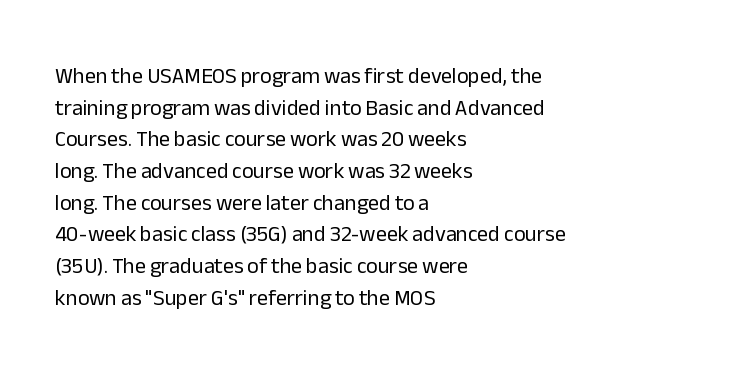
The image shows 22 px text type, upright; set left-aligned, normal line spacing (1.44x), normal letter spacing, not underlined.
